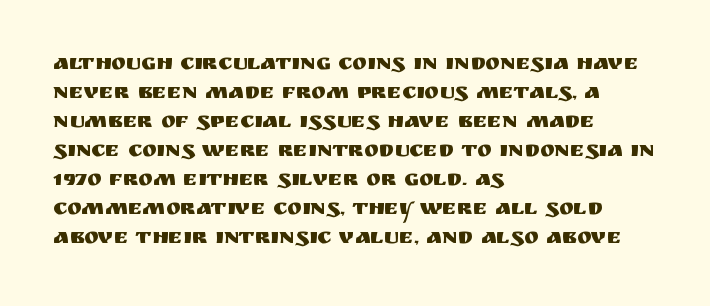
It's the straight-up-and-down kind of type. The horizontal fit of the characters is conventional and even. These lines are set flush left with a ragged right edge. Glance below the letters and you will spot only blank space.
